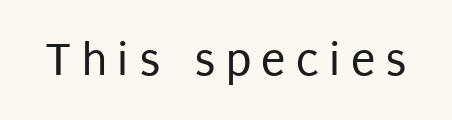
The image shows 49 px regular-weight, condensed sans-serif type, upright; set unusually wide letter spacing (+0.21 em), not underlined; low stroke contrast and a large x-height.
